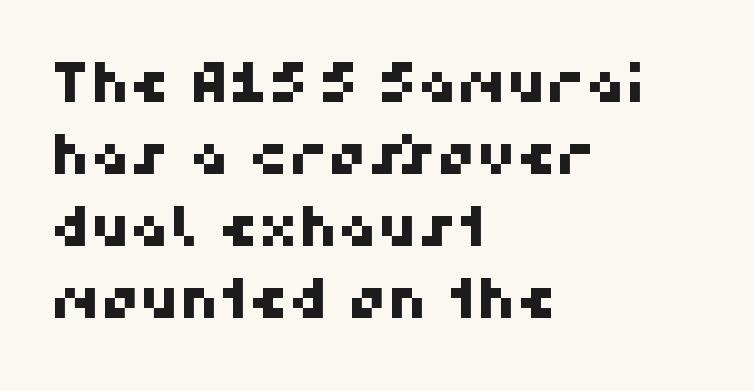
Q: Is the typeface a serif or a sans-serif typeface? A: Sans-serif.
Q: Is the text underlined? A: No.
Q: How is the paragraph aligned? A: Left-aligned.
Q: Is the spacing between letters normal or unusually wide? A: Normal.
Q: Is the spacing between lines tight, normal or loose? A: Normal.
Q: Width (condensed, normal, or wide)? A: Normal.
Q: Stroke contrast? A: High.
Q: x-height? A: Medium.
Q: Monospaced? A: No.
